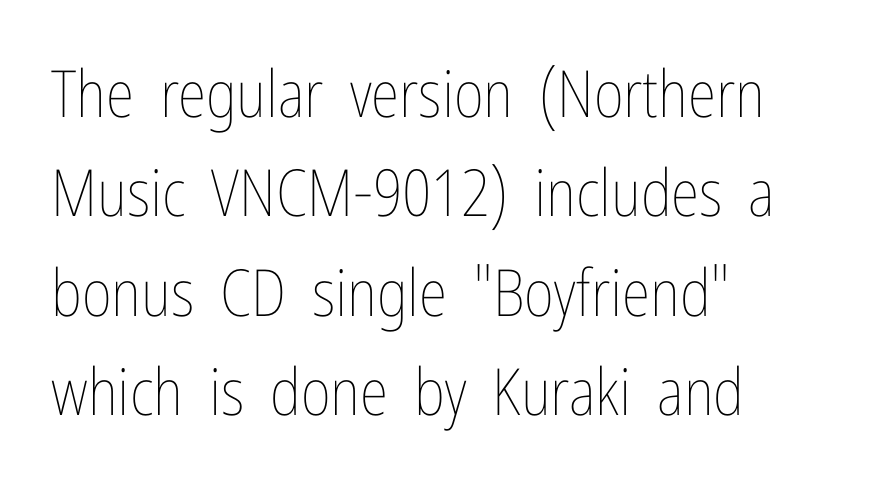
The image shows 65 px thin, condensed type, upright; set left-aligned, normal line spacing (1.53x), normal letter spacing, not underlined; low stroke contrast and a medium x-height.
